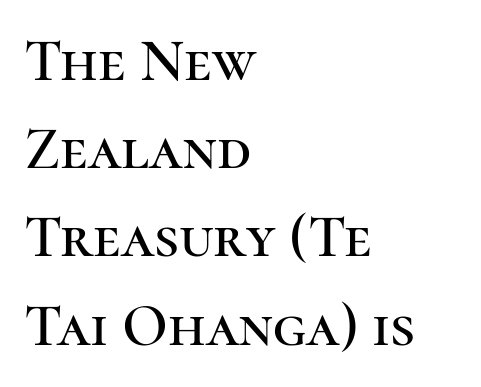
{"serif": "yes", "italic": "no", "width": "normal", "stroke_contrast": "high", "x_height": "medium", "monospaced": "no", "underline": "no", "align": "left", "line_spacing": "normal", "line_spacing_ratio": 1.47, "letter_spacing": "normal", "letter_spacing_em": 0.0, "glyph_px": 60}
